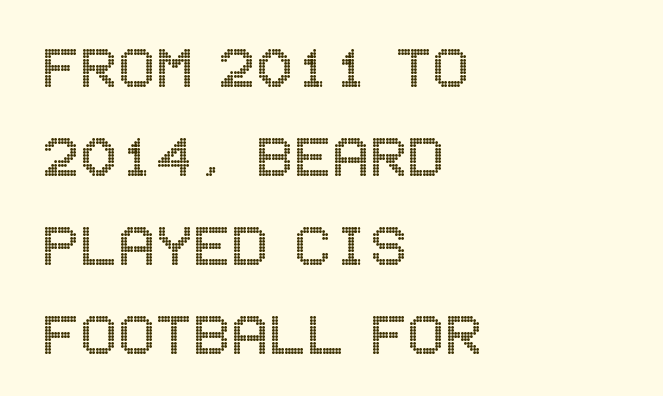
Q: Is the text italic (slanted)? A: No, it is upright.
Q: Is the text underlined? A: No.
Q: How is the paragraph aligned? A: Left-aligned.
Q: Is the spacing between letters normal or unusually wide? A: Normal.
Q: Is the spacing between lines tight, normal or loose? A: Normal.
Q: Width (condensed, normal, or wide)? A: Condensed.
Q: x-height? A: Large.
